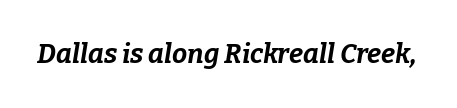
Q: Is the text bold? A: Yes.
Q: Is the text italic (slanted)? A: Yes, it leans right by about 9 degrees.
Q: Is the text underlined? A: No.
Q: Is the spacing between letters normal or unusually wide? A: Normal.
